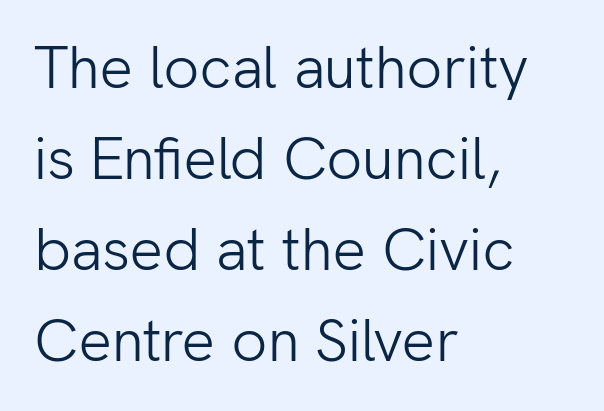
Q: Is the text bold? A: No.
Q: Is the text italic (slanted)? A: No, it is upright.
Q: Is the typeface a serif or a sans-serif typeface? A: Sans-serif.
Q: Is the text underlined? A: No.
Q: How is the paragraph aligned? A: Left-aligned.
Q: Is the spacing between letters normal or unusually wide? A: Normal.
Q: Is the spacing between lines tight, normal or loose? A: Normal.
Q: Width (condensed, normal, or wide)? A: Normal.
Q: Stroke contrast? A: Low.
Q: x-height? A: Medium.
Q: Monospaced? A: No.
